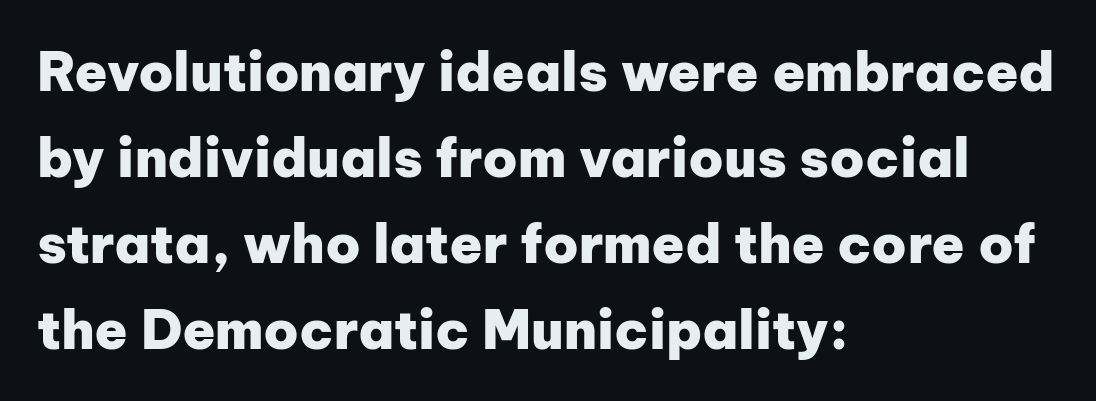
In CSS terms this would be text-align: left. On the weight axis this lands at bold, roughly 700. This sample has the flowing, uneven cadence of proportional lettering. Upright lettering throughout. In terms of letterspacing, this is plain default setting.
